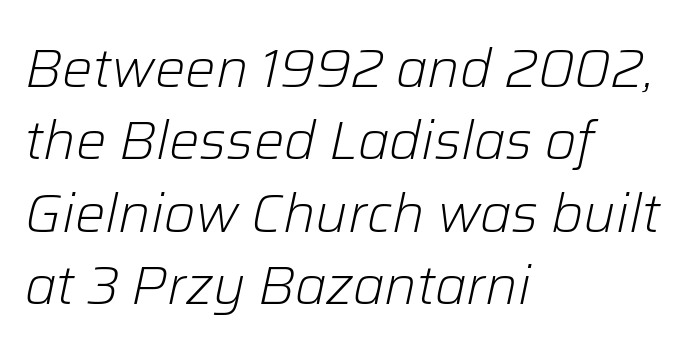
Q: Is the text bold? A: No.
Q: Is the text italic (slanted)? A: Yes, it leans right by about 12 degrees.
Q: Is the text underlined? A: No.
Q: How is the paragraph aligned? A: Left-aligned.
Q: Is the spacing between letters normal or unusually wide? A: Normal.
Q: Is the spacing between lines tight, normal or loose? A: Normal.
Q: Width (condensed, normal, or wide)? A: Normal.
Q: Stroke contrast? A: Low.
Q: x-height? A: Medium.
Q: Monospaced? A: No.
